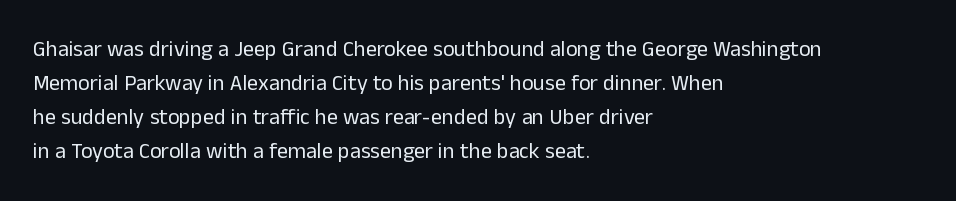
These lines stack with their left ends in a neat column. Any mark beneath the type? The region is blank. Short note: letters normally spaced. The type sits square on the baseline with zero lean.
